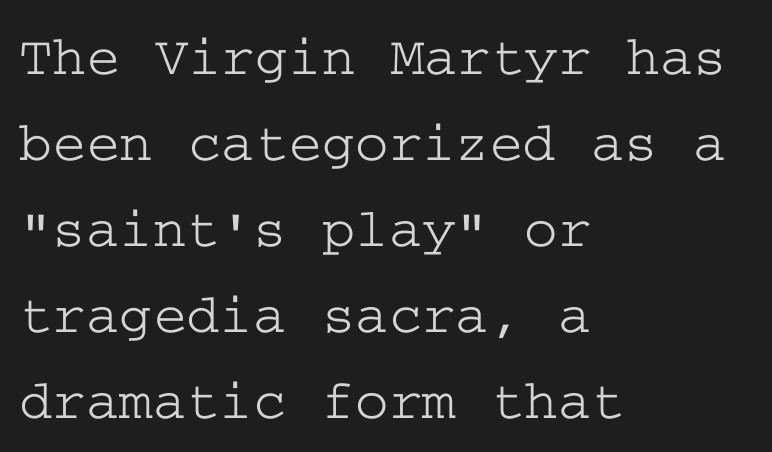
These lines are set flush left with a ragged right edge. The face used here is seriffed, in the tradition of book romans. A typesetter would call this leading conventional body-copy spacing. The font's upright variant was chosen for this text. In terms of letterspacing, this is plain default setting. Just letters on the line, the space beneath them empty.
